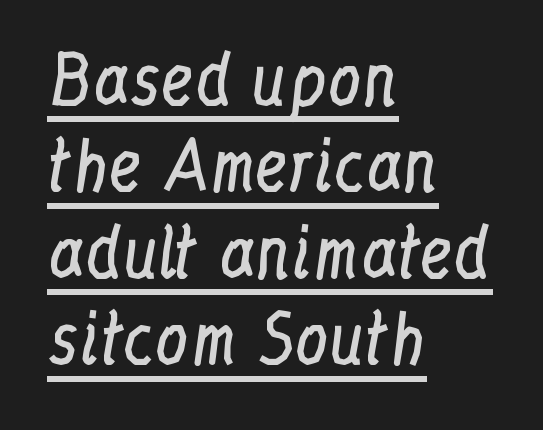
{"serif": "yes", "bold": "no", "weight": "regular", "width": "condensed", "stroke_contrast": "low", "x_height": "medium", "monospaced": "no", "underline": "yes", "align": "left", "line_spacing": "normal", "line_spacing_ratio": 1.29, "letter_spacing": "normal", "letter_spacing_em": 0.0, "glyph_px": 67}
